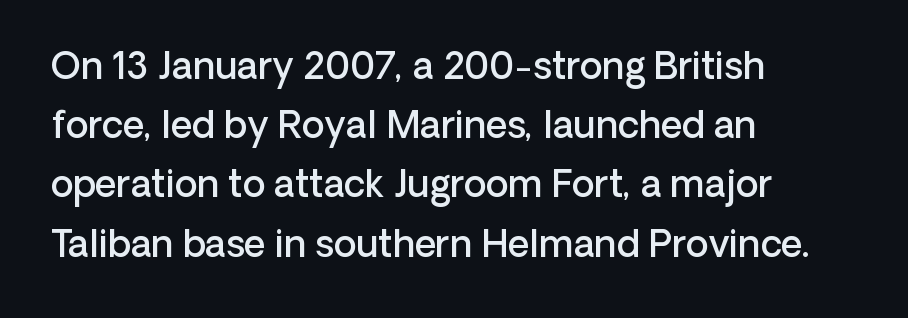
The image shows 37 px semibold sans-serif type, upright; set left-aligned, normal line spacing (1.6x), normal letter spacing, not underlined; low stroke contrast and a medium x-height.
